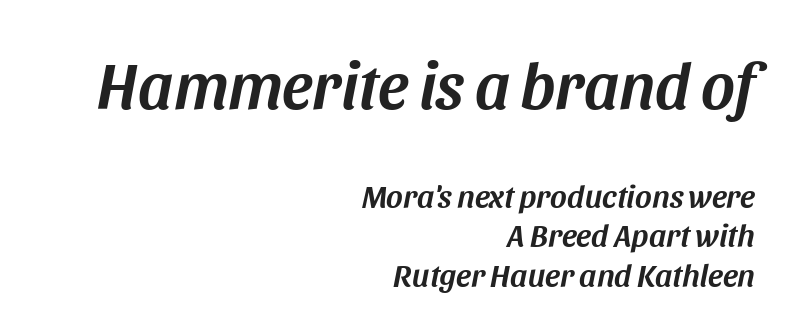
Q: Is the text italic (slanted)? A: Yes, it leans right by about 11 degrees.
Q: Is the text underlined? A: No.
Q: How is the paragraph aligned? A: Right-aligned.
Q: Is the spacing between letters normal or unusually wide? A: Normal.
Q: Which block of text is set in a larger size, the first (top) or the second (bottom)? A: The first (top) one.
Q: Width (condensed, normal, or wide)? A: Normal.
Q: Stroke contrast? A: Medium.
Q: x-height? A: Large.
Q: Monospaced? A: No.
